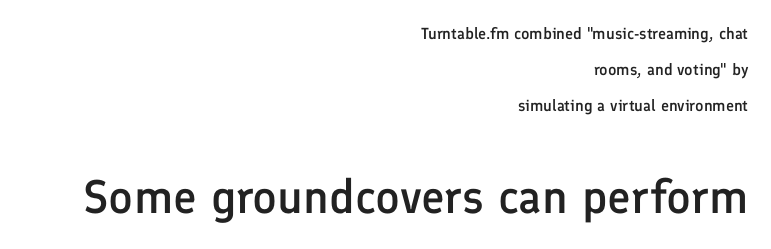
{"serif": "no", "italic": "no", "bold": "semi", "weight": "semibold", "width": "normal", "stroke_contrast": "low", "x_height": "medium", "monospaced": "no", "underline": "no", "align": "right", "line_spacing": "loose", "line_spacing_ratio": 2.24, "letter_spacing": "normal", "letter_spacing_em": 0.0, "larger_block": "second", "size_ratio": 2.94, "glyph_px": 47}
